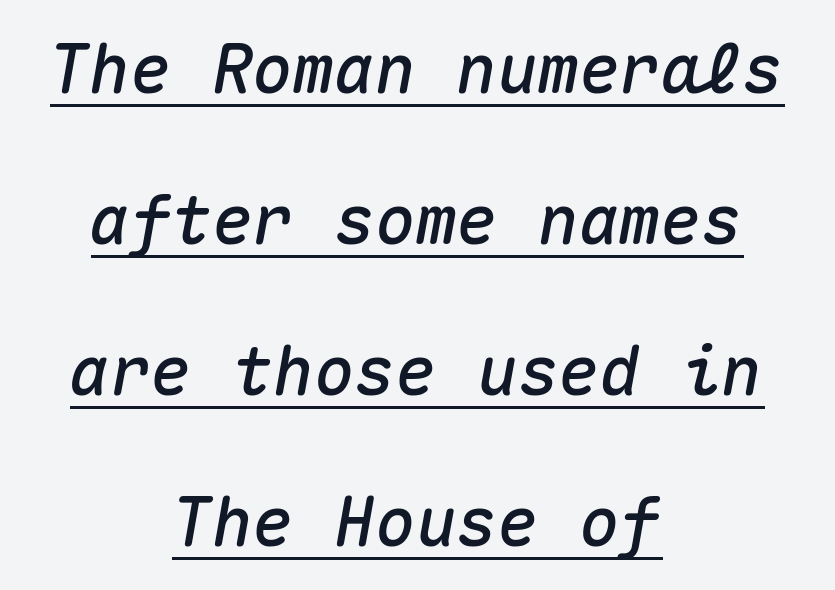
The lettering is marked with a stroke running underneath it. The text carries the slant typical of an italic or oblique font. Horizontal alignment here is central, giving a formal, balanced look. Widely set lines give the paragraph a tall, airy silhouette. The rendering uses typewriter-style spacing with identical character cells.
